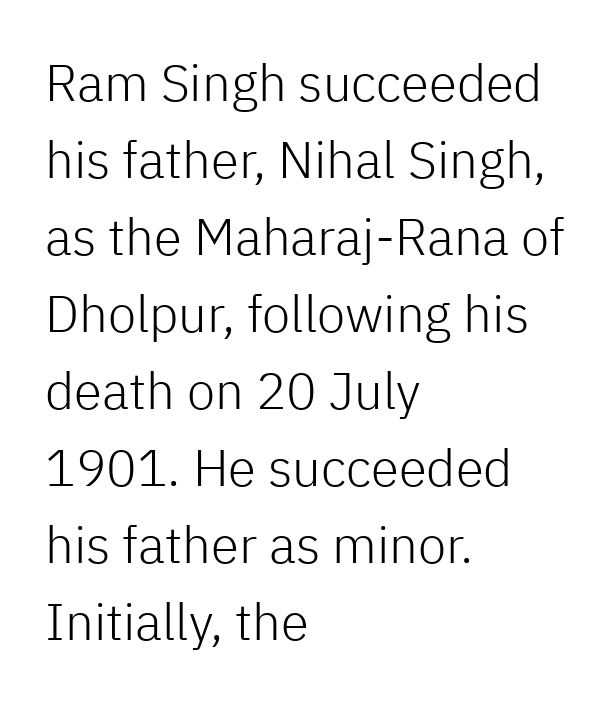
Designer's note — italics off, roman on. The string is rendered with underlining switched off. Note the varied advance widths — an 'i' is clearly narrower than an 'm'. The rendering shows plain stroke endings on the letterforms — a sans-serif design. Stems and bowls with no extra thickness — not bold. In terms of letterspacing, this is plain default setting.
